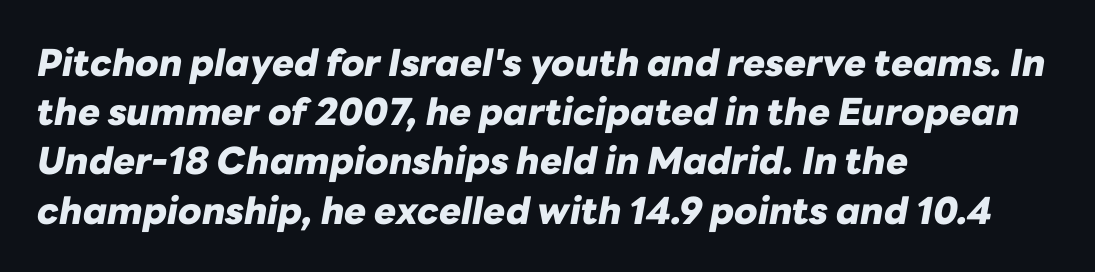
The image shows 37 px heavy type, italic (leaning right); set left-aligned, normal line spacing (1.33x), normal letter spacing, not underlined; low stroke contrast and a medium x-height.
